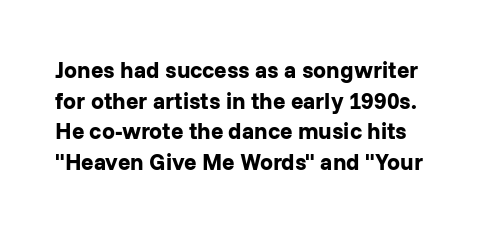
A full-strength bold gives these letters their thick strokes. Regarding leading, the lines here are spaced in the standard way. Students, note that the glyphs here touch the page at normal intervals. Descenders are the only things crossing below the line. Nope, not italic — everything's standing straight.
